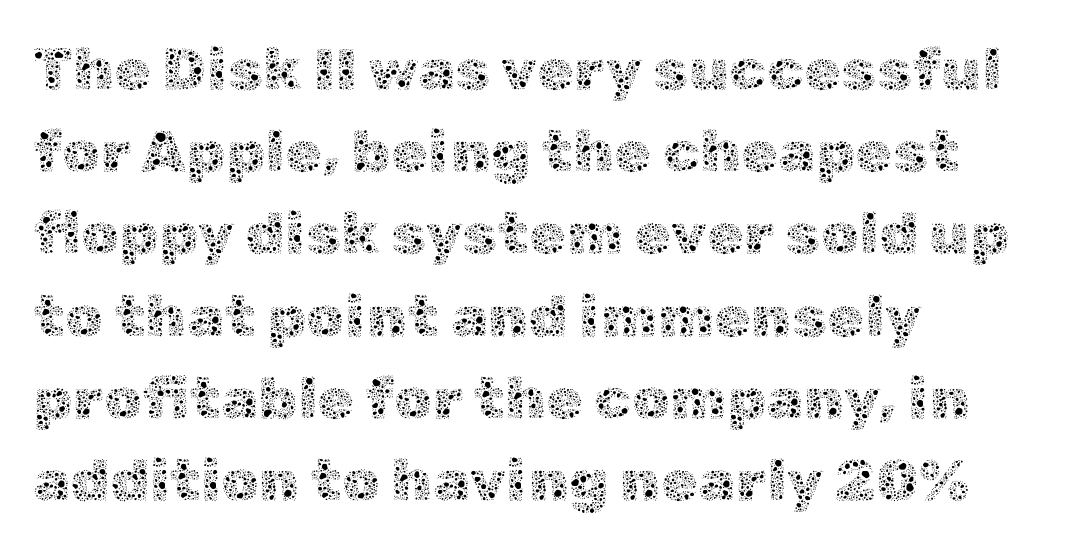
Q: Is the text bold? A: No.
Q: Is the text italic (slanted)? A: No, it is upright.
Q: Is the text underlined? A: No.
Q: How is the paragraph aligned? A: Left-aligned.
Q: Is the spacing between letters normal or unusually wide? A: Normal.
Q: Is the spacing between lines tight, normal or loose? A: Normal.
Q: Width (condensed, normal, or wide)? A: Normal.
Q: x-height? A: Medium.
Q: Monospaced? A: No.
